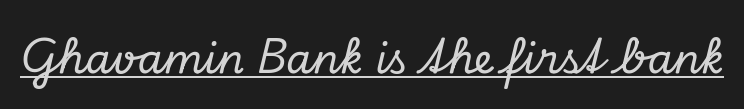
The rendering uses natural spacing where letterforms have individual widths. Underline: present. Nobody touched the tracking dial on this one. This is serif lettering, the kind often seen in printed books. You can tell it's italic because the verticals aren't actually vertical.
